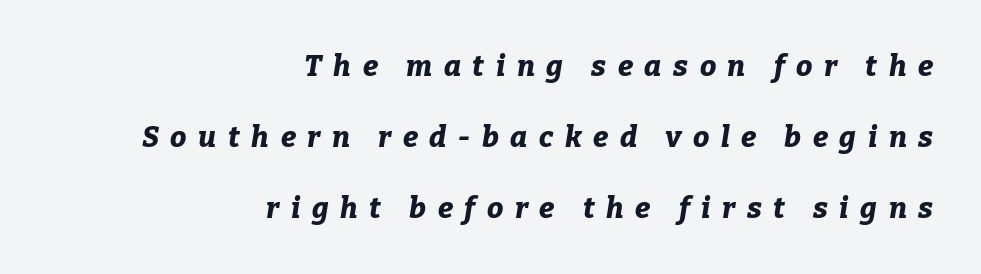
The typography opts for an oblique posture over an upright one. Every letter is thick-stroked: bold, no question. The line-height multiplier appears high, well above default. The tracking jumps out immediately: characters are airy and widely separated.
